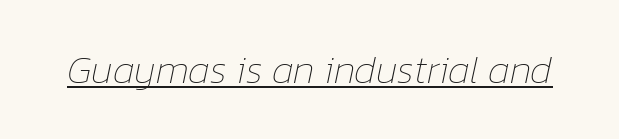
{"italic": "yes", "lean": "right", "slant_degrees": 12, "bold": "no", "weight": "thin", "width": "normal", "stroke_contrast": "low", "x_height": "medium", "monospaced": "no", "underline": "yes", "letter_spacing": "normal", "letter_spacing_em": 0.0, "glyph_px": 39}
